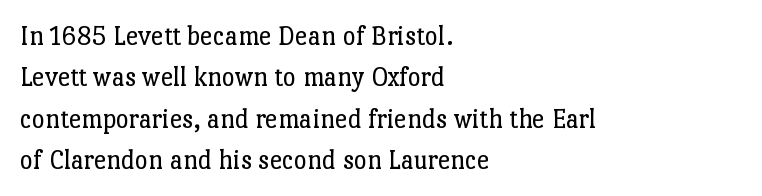
Ascenders rise straight up at ninety degrees. The line-height multiplier appears to be the usual default. Words float on clear page, feet unadorned. This rendering uses left alignment, leaving the right contour irregular. Varying glyph widths throughout — classic text-font behaviour. Does the type have serifs? Yes, each stem ends in a small foot.
